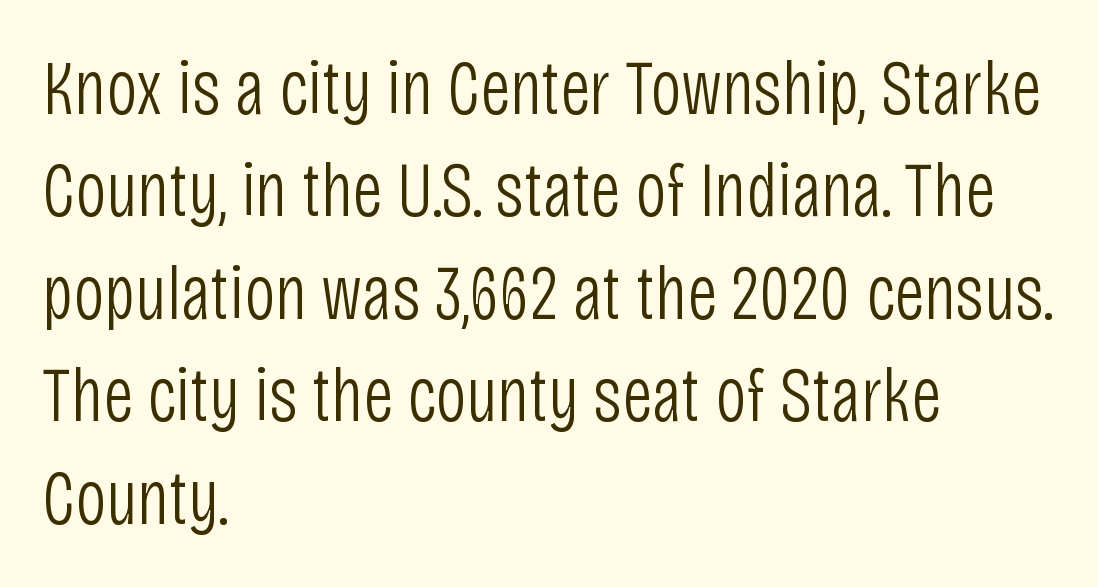
The image shows 77 px light, condensed sans-serif type, upright; set left-aligned, normal line spacing (1.33x), normal letter spacing, not underlined; low stroke contrast and a large x-height.
